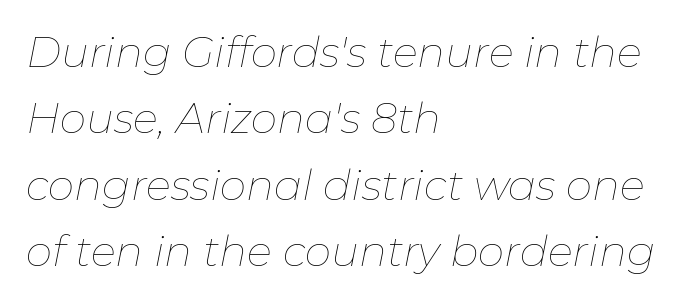
Q: Is the text bold? A: No.
Q: Is the text italic (slanted)? A: Yes, it leans right by about 11 degrees.
Q: Is the text underlined? A: No.
Q: How is the paragraph aligned? A: Left-aligned.
Q: Is the spacing between letters normal or unusually wide? A: Normal.
Q: Is the spacing between lines tight, normal or loose? A: Normal.
Q: Width (condensed, normal, or wide)? A: Normal.
Q: Stroke contrast? A: Low.
Q: x-height? A: Medium.
Q: Monospaced? A: No.
